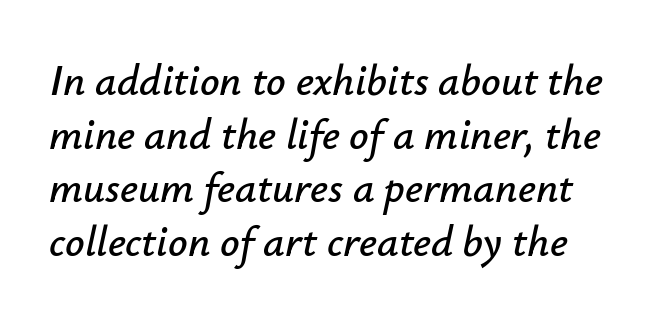
Think of a printed novel: that variable character pitch is what you see here. Does the lettering tilt? It does — this is italic. A clean baseline with only descenders dipping below it. Letter spacing: default. Evenly set lines give the paragraph a standard silhouette.
